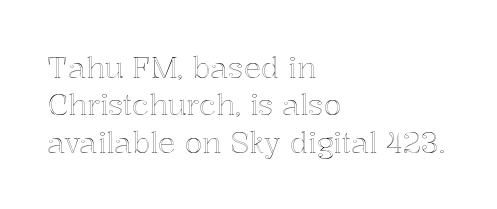
The lines sit at an ordinary, default distance from one another. It's the straight-up-and-down kind of type. The gap between lines stays unmarked. Spacing verdict: proportional, widths tailored to each character. Alignment: flush left. The line texture is even and compact thanks to regular tracking.
